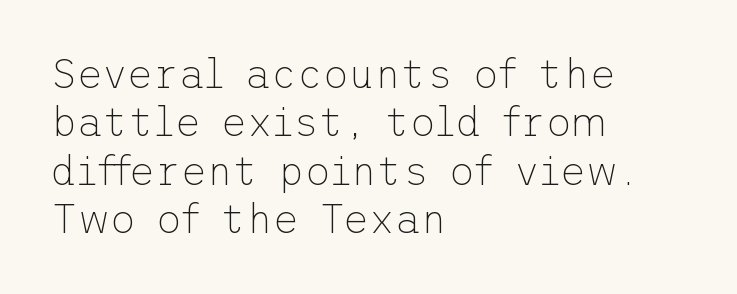
Characters follow at the spacing the type designer built in. Horizontally, the lines are justified to the leading edge only. Nope, not italic — everything's standing straight. The weight would be labelled regular, book, light, or lighter still. Font category for this specimen: sans-serif. Type without underlining.
